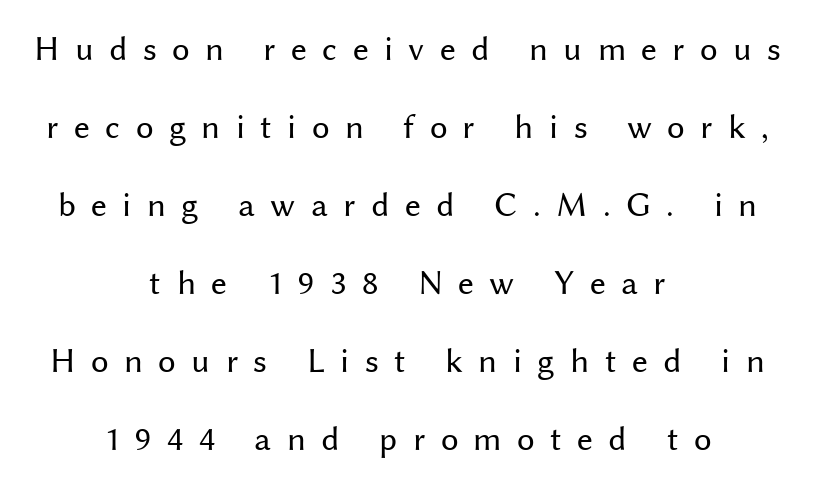
Q: Is the text bold? A: No.
Q: Is the text italic (slanted)? A: No, it is upright.
Q: Is the typeface a serif or a sans-serif typeface? A: Sans-serif.
Q: Is the text underlined? A: No.
Q: How is the paragraph aligned? A: Centered.
Q: Is the spacing between letters normal or unusually wide? A: Unusually wide.
Q: Is the spacing between lines tight, normal or loose? A: Loose.
Q: Width (condensed, normal, or wide)? A: Normal.
Q: Stroke contrast? A: Medium.
Q: x-height? A: Medium.
Q: Monospaced? A: No.
